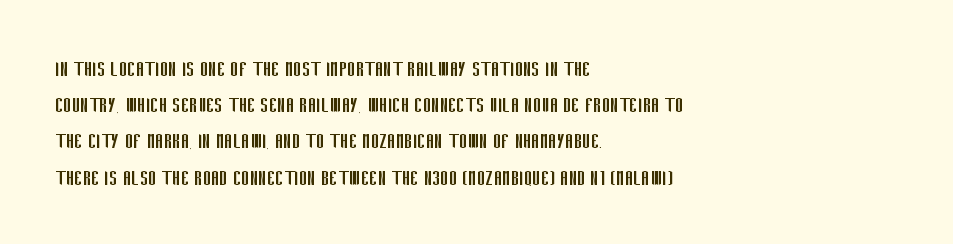
The image shows 25 px text type, upright; set left-aligned, normal line spacing (1.45x), normal letter spacing, not underlined.
